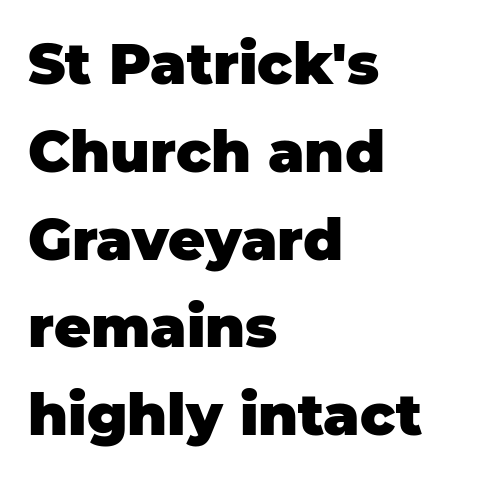
{"serif": "no", "italic": "no", "bold": "yes", "weight": "heavy", "width": "normal", "stroke_contrast": "low", "x_height": "large", "monospaced": "no", "underline": "no", "align": "left", "line_spacing": "normal", "line_spacing_ratio": 1.54, "letter_spacing": "normal", "letter_spacing_em": 0.0, "glyph_px": 57}
